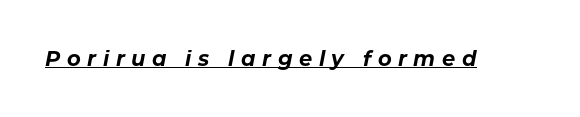
Does extra space separate the letters? Yes, quite a lot of it. The rendered words wear a rule along their underside. Rendered with sloped, italic letterforms. These lines carry a lot of weight — the face is fully bold.
